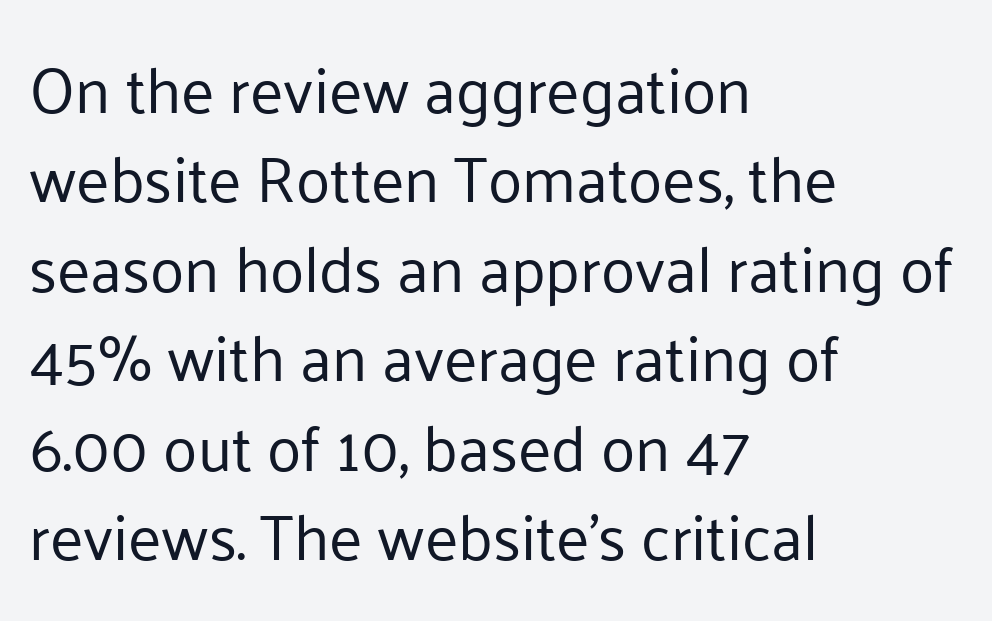
Q: Is the text bold? A: No.
Q: Is the text italic (slanted)? A: No, it is upright.
Q: Is the typeface a serif or a sans-serif typeface? A: Sans-serif.
Q: Is the text underlined? A: No.
Q: How is the paragraph aligned? A: Left-aligned.
Q: Is the spacing between letters normal or unusually wide? A: Normal.
Q: Is the spacing between lines tight, normal or loose? A: Normal.
Q: Width (condensed, normal, or wide)? A: Normal.
Q: Stroke contrast? A: Low.
Q: x-height? A: Medium.
Q: Monospaced? A: No.
